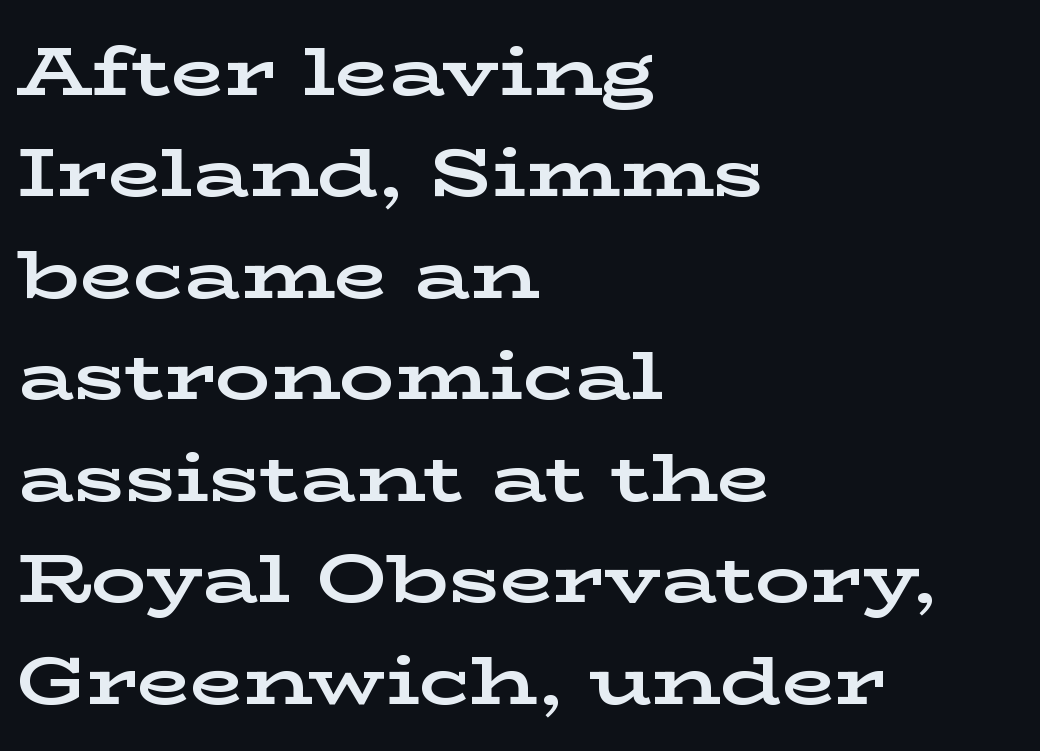
The image shows 69 px bold, wide serif type, upright; set left-aligned, normal line spacing (1.47x), normal letter spacing, not underlined; low stroke contrast and a medium x-height.
